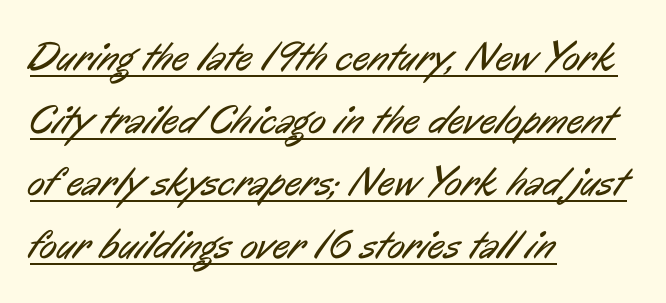
Underline: present. Observe the ordinary spacing: letters are neighbours, not strangers. If you measured baseline to baseline, you'd find a middling distance. Weight: not bold — regular or lighter. A student would call this left alignment; a typographer would say flush left, rag right.
